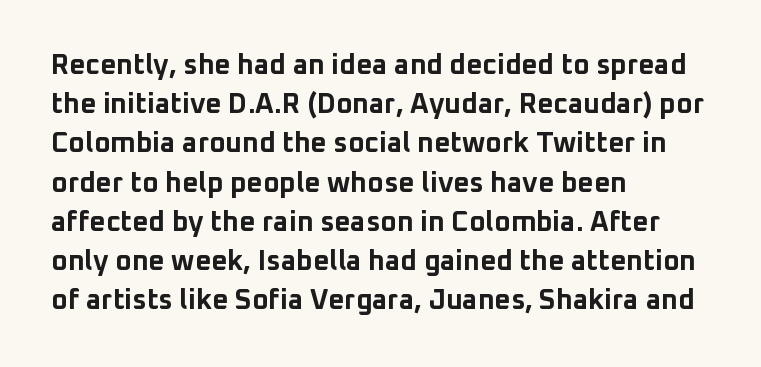
{"serif": "no", "italic": "no", "bold": "yes", "weight": "bold", "width": "normal", "stroke_contrast": "low", "x_height": "medium", "monospaced": "no", "underline": "no", "align": "left", "line_spacing": "normal", "line_spacing_ratio": 1.4, "letter_spacing": "normal", "letter_spacing_em": 0.0, "glyph_px": 28}
